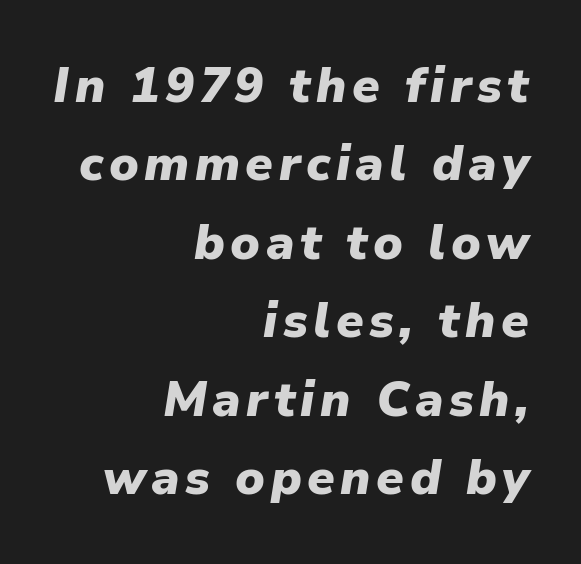
The image shows 49 px heavy type, italic (leaning right); set right-aligned, normal line spacing (1.6x), not underlined; low stroke contrast and a medium x-height.
